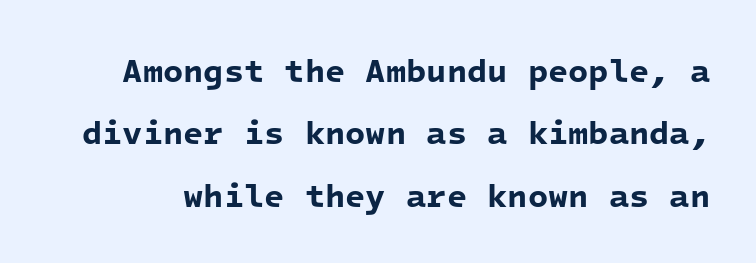
Q: Is the text bold? A: Yes.
Q: Is the typeface a serif or a sans-serif typeface? A: Sans-serif.
Q: Is the text underlined? A: No.
Q: Is the spacing between letters normal or unusually wide? A: Normal.
Q: Width (condensed, normal, or wide)? A: Normal.
Q: Stroke contrast? A: Low.
Q: x-height? A: Medium.
Q: Monospaced? A: Yes.
